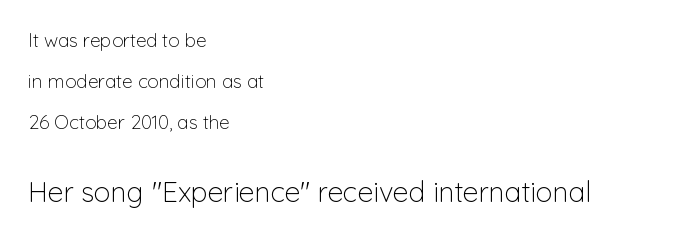
Q: Is the text bold? A: No.
Q: Is the text italic (slanted)? A: No, it is upright.
Q: Is the typeface a serif or a sans-serif typeface? A: Sans-serif.
Q: Is the text underlined? A: No.
Q: How is the paragraph aligned? A: Left-aligned.
Q: Is the spacing between letters normal or unusually wide? A: Normal.
Q: Is the spacing between lines tight, normal or loose? A: Loose.
Q: Which block of text is set in a larger size, the first (top) or the second (bottom)? A: The second (bottom) one.
Q: Width (condensed, normal, or wide)? A: Normal.
Q: Stroke contrast? A: Low.
Q: x-height? A: Medium.
Q: Monospaced? A: No.
